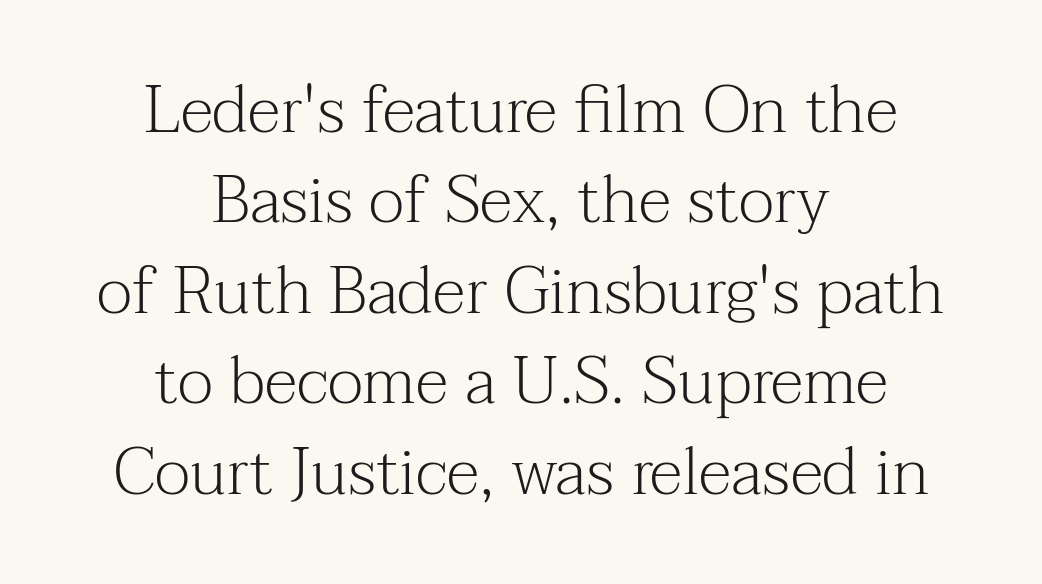
Q: Is the text bold? A: No.
Q: Is the text italic (slanted)? A: No, it is upright.
Q: Is the typeface a serif or a sans-serif typeface? A: Serif.
Q: Is the text underlined? A: No.
Q: How is the paragraph aligned? A: Centered.
Q: Is the spacing between letters normal or unusually wide? A: Normal.
Q: Is the spacing between lines tight, normal or loose? A: Normal.
Q: Width (condensed, normal, or wide)? A: Normal.
Q: Stroke contrast? A: Medium.
Q: x-height? A: Medium.
Q: Monospaced? A: No.
